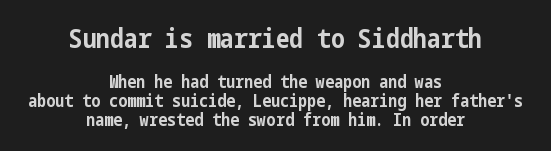
The image shows 26 px bold type, upright; set centered, tight line spacing (1.1x), normal letter spacing, not underlined; the first (top) block is 1.53x larger.
